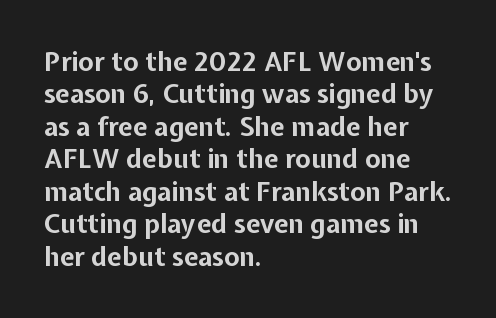
{"italic": "no", "bold": "yes", "underline": "no", "align": "left", "line_spacing": "normal", "line_spacing_ratio": 1.25, "letter_spacing": "normal", "letter_spacing_em": 0.0, "glyph_px": 26}
